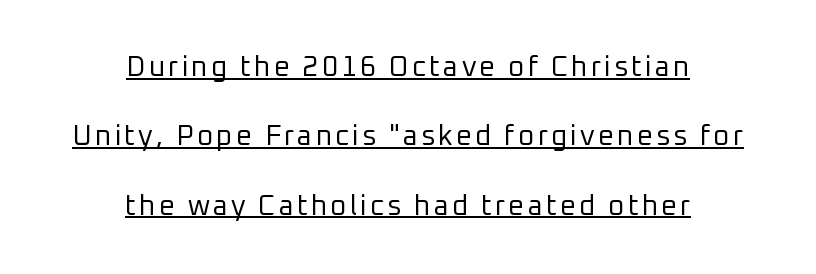
Q: Is the text bold? A: No.
Q: Is the text italic (slanted)? A: No, it is upright.
Q: Is the typeface a serif or a sans-serif typeface? A: Sans-serif.
Q: Is the text underlined? A: Yes.
Q: How is the paragraph aligned? A: Centered.
Q: Is the spacing between lines tight, normal or loose? A: Loose.
Q: Width (condensed, normal, or wide)? A: Normal.
Q: Stroke contrast? A: Low.
Q: x-height? A: Medium.
Q: Monospaced? A: No.
